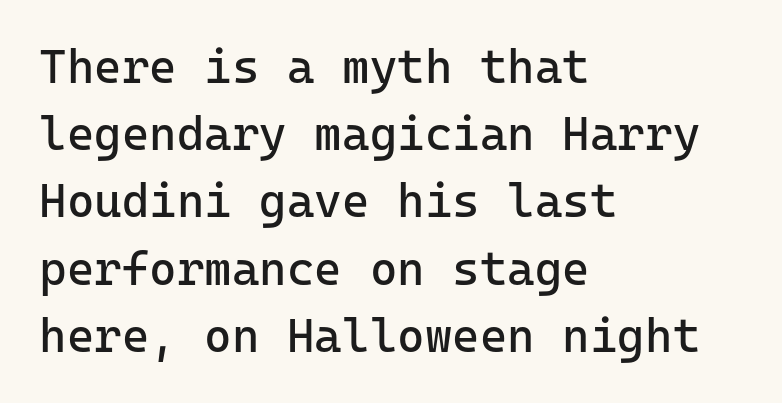
The image shows 47 px regular-weight sans-serif type, upright, monospaced; set left-aligned, normal line spacing (1.43x), normal letter spacing, not underlined; low stroke contrast and a medium x-height.
